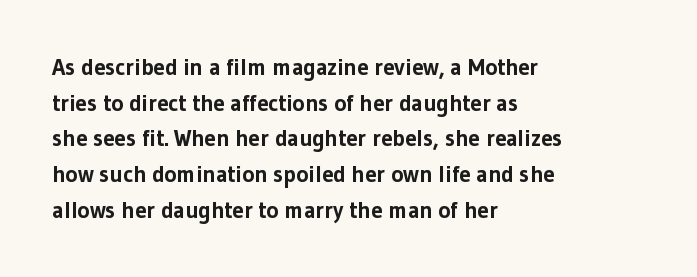
Is the block centered? No — it sits flush against the left margin. A full-strength bold gives these letters their thick strokes. The zone under the glyphs is completely vacant. This sample uses an upright cut, with every glyph sitting square on the baseline. The passage shown has conventional tracking throughout. The line-height multiplier appears to be the usual default.
